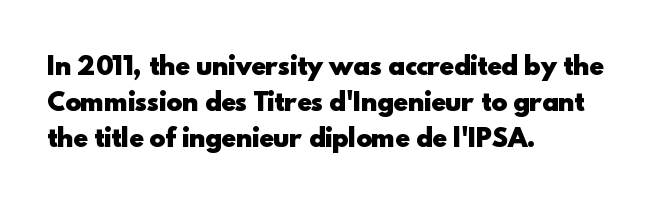
The image shows 24 px bold type, upright; set left-aligned, normal line spacing (1.51x), normal letter spacing, not underlined.
